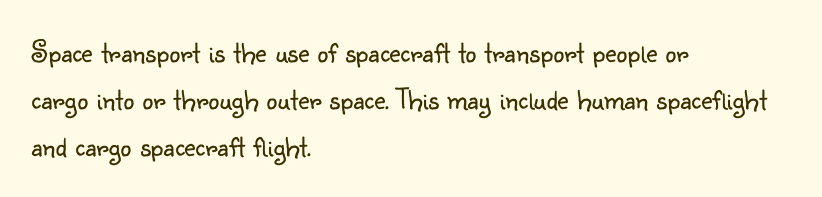
{"serif": "no", "italic": "no", "bold": "no", "weight": "light", "width": "normal", "stroke_contrast": "low", "x_height": "small", "monospaced": "no", "underline": "no", "align": "left", "line_spacing": "normal", "line_spacing_ratio": 1.51, "letter_spacing": "normal", "letter_spacing_em": 0.0, "glyph_px": 31}
